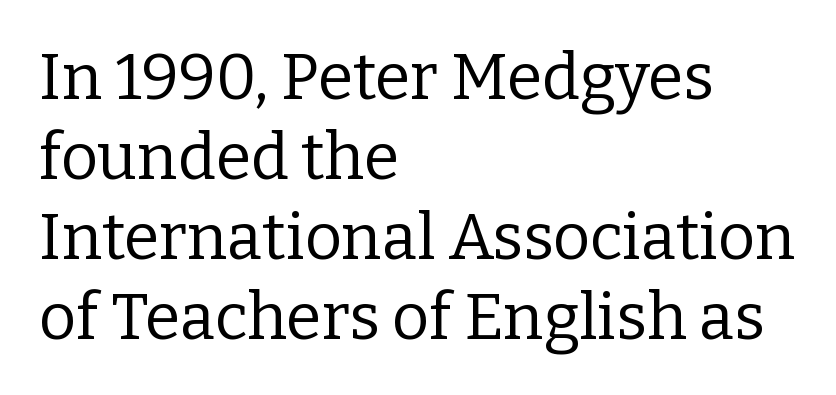
This sample uses a serif face. This sample has the flowing, uneven cadence of proportional lettering. When letters stand straight like this, we call the style roman or upright. Characters follow at the spacing the type designer built in. Quick note: interline space is typical. Glance below the letters and you will spot only blank space.
